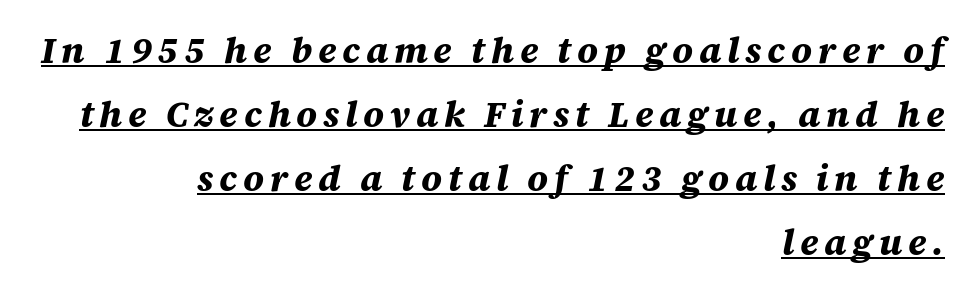
The image shows 36 px bold type, italic (leaning right); set right-aligned, line spacing 1.78x, underlined; medium stroke contrast and a large x-height.
